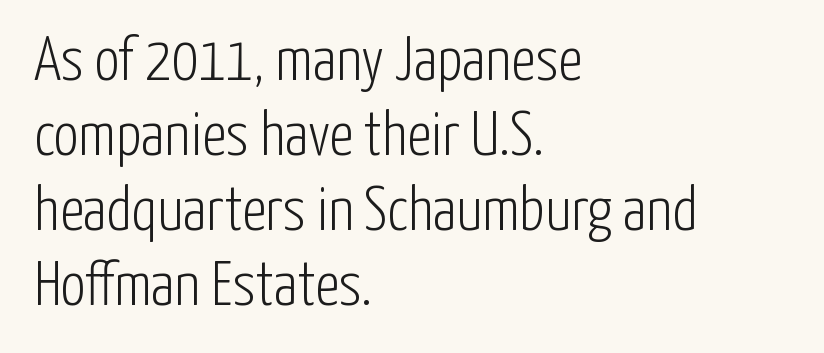
The image shows 62 px light, condensed sans-serif type, upright; set left-aligned, line spacing 1.21x, normal letter spacing, not underlined; low stroke contrast and a medium x-height.
